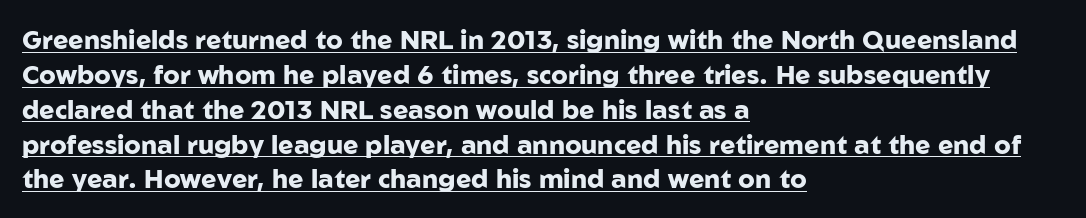
The passage shown is underscored from start to finish. If you drew a line through each stem, it would be perfectly vertical. The rendering uses a moderate line-height, typical for paragraphs. Honestly, the letter spacing is just normal — you wouldn't notice it. Line starts are locked; line ends wander. The strokes are fattened all the way to bold.
